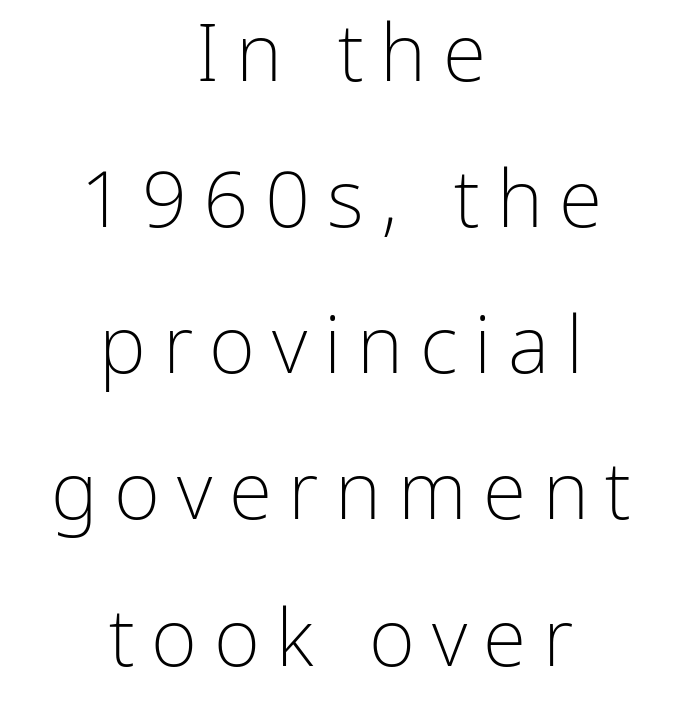
Q: Is the text bold? A: No.
Q: Is the text italic (slanted)? A: No, it is upright.
Q: Is the typeface a serif or a sans-serif typeface? A: Sans-serif.
Q: Is the text underlined? A: No.
Q: How is the paragraph aligned? A: Centered.
Q: Is the spacing between letters normal or unusually wide? A: Unusually wide.
Q: Width (condensed, normal, or wide)? A: Normal.
Q: Stroke contrast? A: Low.
Q: x-height? A: Medium.
Q: Monospaced? A: No.
